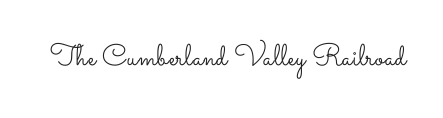
The image shows 30 px light, wide type; set normal letter spacing, not underlined; low stroke contrast and a small x-height.
